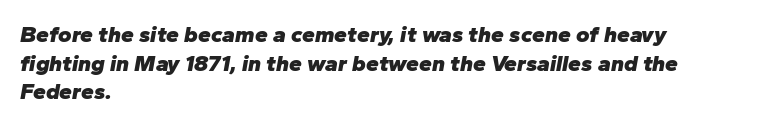
{"italic": "yes", "lean": "right", "slant_degrees": 10, "bold": "yes", "underline": "no", "align": "left", "line_spacing_ratio": 1.24, "letter_spacing": "normal", "letter_spacing_em": 0.0, "glyph_px": 23}
